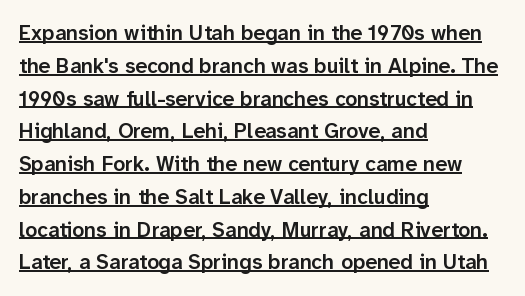
The image shows 21 px text type, upright; set left-aligned, normal line spacing (1.56x), normal letter spacing, underlined.
